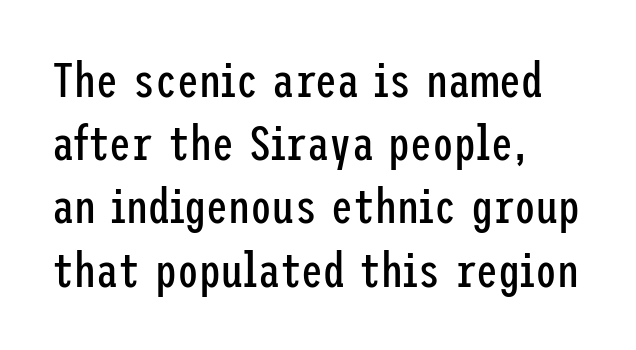
{"serif": "no", "italic": "no", "bold": "no", "weight": "regular", "width": "condensed", "stroke_contrast": "low", "x_height": "medium", "underline": "no", "align": "left", "line_spacing": "normal", "line_spacing_ratio": 1.29, "letter_spacing": "normal", "letter_spacing_em": 0.0, "glyph_px": 49}
